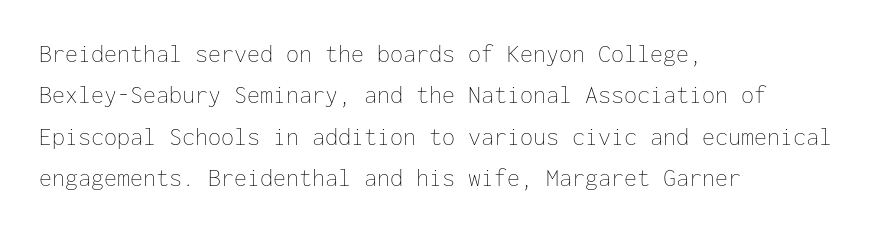
Each stroke keeps to a modest, everyday thickness or less. Whoever set this chose a conventional vertical rhythm. Caption: multi-line text, flush left, ragged right. Underlining? Definitely not there.
